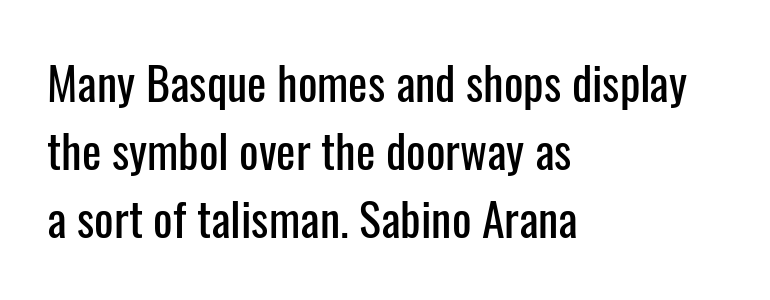
The image shows 46 px condensed sans-serif type, upright; set left-aligned, normal line spacing (1.48x), normal letter spacing, not underlined; low stroke contrast and a medium x-height.
